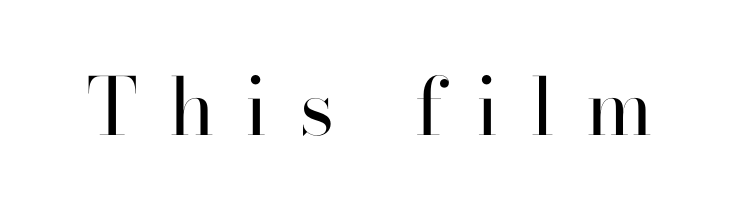
{"serif": "yes", "italic": "no", "bold": "no", "weight": "regular", "width": "normal", "stroke_contrast": "high", "x_height": "small", "monospaced": "no", "underline": "no", "letter_spacing": "wide", "letter_spacing_em": 0.39, "glyph_px": 79}
